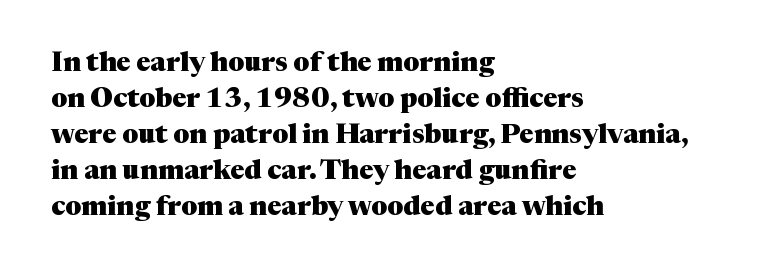
Is there much room between lines? A standard amount, neither cramped nor airy. This rendering features lettering with no underline. The typography opts for an upright posture over an oblique one. Standard letterfit; no display-style spreading of the glyphs. Line starts are locked; line ends wander. Heavy-handed strokes throughout: this text is bold.
